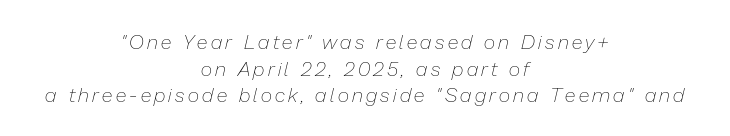
{"italic": "yes", "lean": "right", "slant_degrees": 13, "bold": "no", "underline": "no", "align": "center", "line_spacing": "normal", "line_spacing_ratio": 1.33, "glyph_px": 20}
